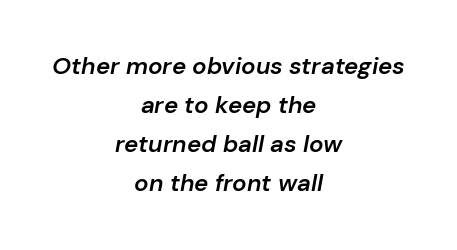
Each glyph is drawn with semibold strokes, heavier than normal yet not fully bold. Leading matches the norm, producing a regular column. Visually the block forms a symmetrical silhouette, jagged on both flanks. Words appear dense and cohesive because spacing is normal. The passage shown leans; its letterforms are oblique.
